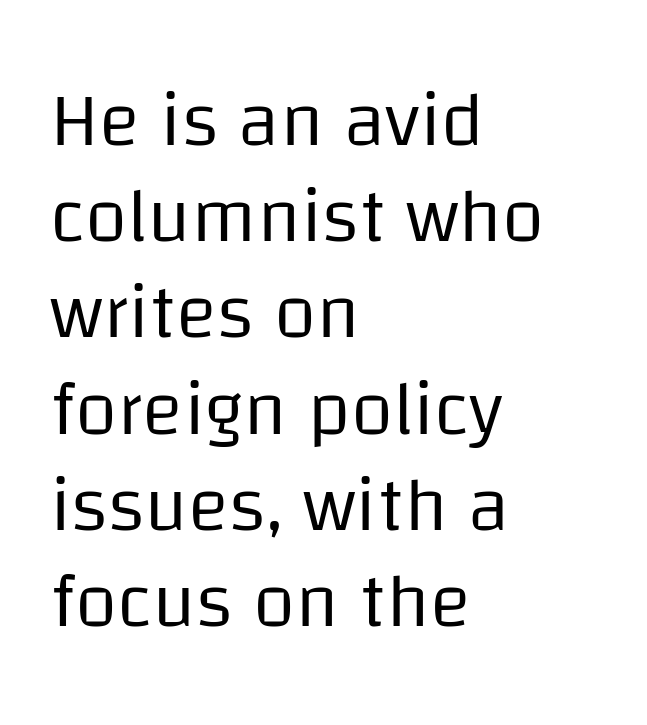
{"serif": "no", "italic": "no", "bold": "no", "weight": "regular", "width": "normal", "stroke_contrast": "low", "x_height": "large", "monospaced": "no", "underline": "no", "align": "left", "line_spacing": "normal", "line_spacing_ratio": 1.25, "letter_spacing": "normal", "letter_spacing_em": 0.0, "glyph_px": 77}
